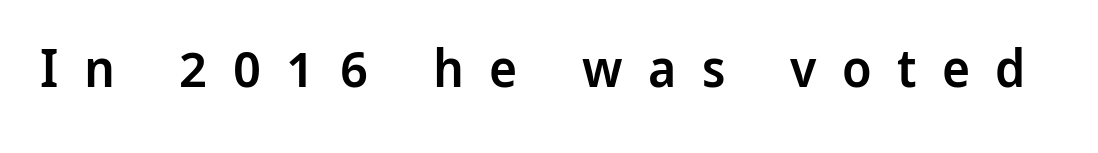
Serif or sans? Sans — the stroke terminals are bare. The space directly below the letters is spotless. On the weight axis this lands at semibold, roughly 600. The rendering uses natural spacing where letterforms have individual widths. Ordinary non-slanted type is in use. Substantial extra tracking has been applied to these lines.
